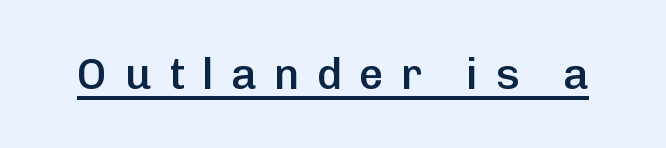
The image shows 43 px semibold sans-serif type, upright; set unusually wide letter spacing (+0.4 em), underlined; low stroke contrast and a medium x-height.
